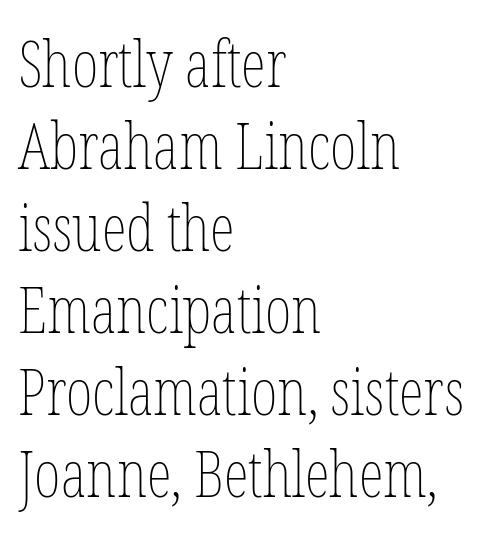
Q: Is the text bold? A: No.
Q: Is the text italic (slanted)? A: No, it is upright.
Q: Is the text underlined? A: No.
Q: How is the paragraph aligned? A: Left-aligned.
Q: Is the spacing between letters normal or unusually wide? A: Normal.
Q: Is the spacing between lines tight, normal or loose? A: Normal.
Q: Width (condensed, normal, or wide)? A: Condensed.
Q: Stroke contrast? A: Low.
Q: x-height? A: Medium.
Q: Monospaced? A: No.
